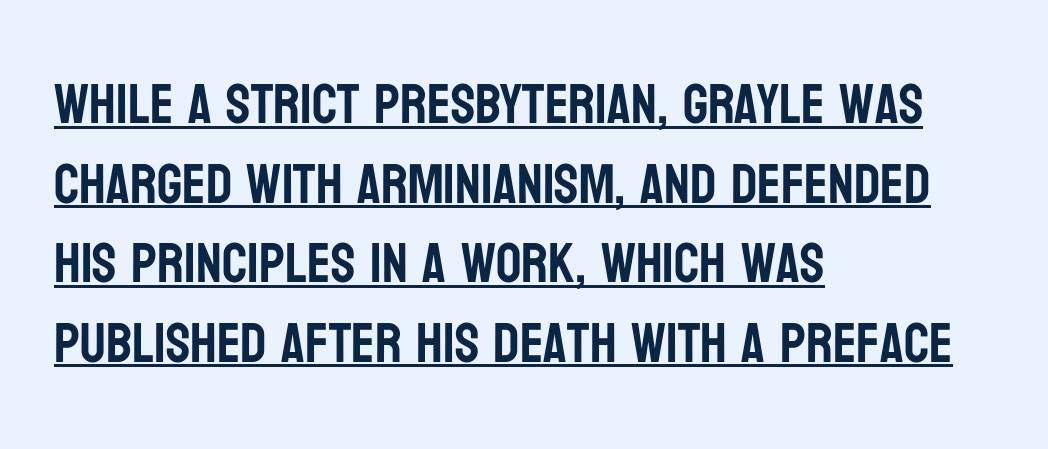
Q: Is the text italic (slanted)? A: No, it is upright.
Q: Is the typeface a serif or a sans-serif typeface? A: Sans-serif.
Q: Is the text underlined? A: Yes.
Q: How is the paragraph aligned? A: Left-aligned.
Q: Is the spacing between letters normal or unusually wide? A: Normal.
Q: Is the spacing between lines tight, normal or loose? A: Normal.
Q: Width (condensed, normal, or wide)? A: Condensed.
Q: Stroke contrast? A: Low.
Q: x-height? A: Large.
Q: Monospaced? A: No.
